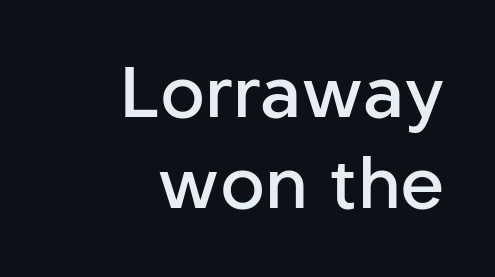
{"serif": "no", "italic": "no", "bold": "semi", "weight": "semibold", "width": "normal", "stroke_contrast": "low", "x_height": "medium", "monospaced": "no", "underline": "no", "align": "right", "line_spacing": "normal", "line_spacing_ratio": 1.3, "letter_spacing": "normal", "letter_spacing_em": 0.0, "glyph_px": 70}
